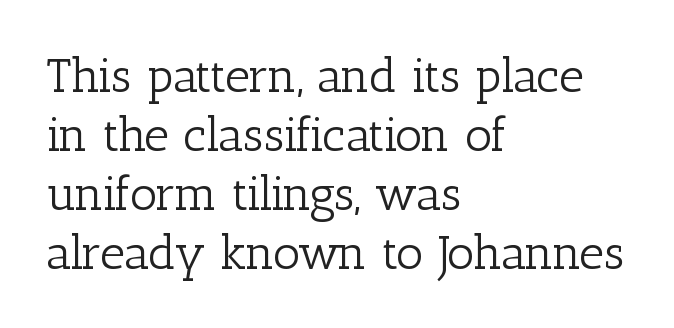
Q: Is the text bold? A: No.
Q: Is the text italic (slanted)? A: No, it is upright.
Q: Is the typeface a serif or a sans-serif typeface? A: Serif.
Q: Is the text underlined? A: No.
Q: How is the paragraph aligned? A: Left-aligned.
Q: Is the spacing between letters normal or unusually wide? A: Normal.
Q: Width (condensed, normal, or wide)? A: Normal.
Q: Stroke contrast? A: Low.
Q: x-height? A: Medium.
Q: Monospaced? A: No.
